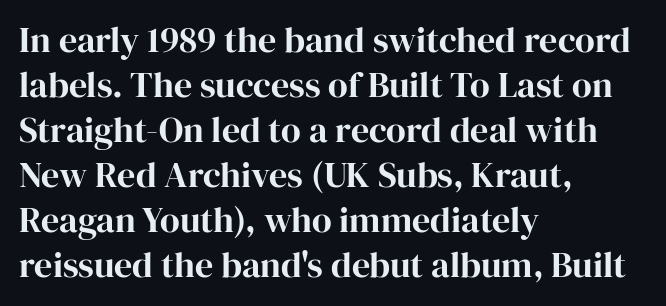
Q: Is the text italic (slanted)? A: No, it is upright.
Q: Is the typeface a serif or a sans-serif typeface? A: Serif.
Q: Is the text underlined? A: No.
Q: How is the paragraph aligned? A: Left-aligned.
Q: Is the spacing between letters normal or unusually wide? A: Normal.
Q: Is the spacing between lines tight, normal or loose? A: Normal.
Q: Width (condensed, normal, or wide)? A: Normal.
Q: Stroke contrast? A: High.
Q: x-height? A: Medium.
Q: Monospaced? A: No.
